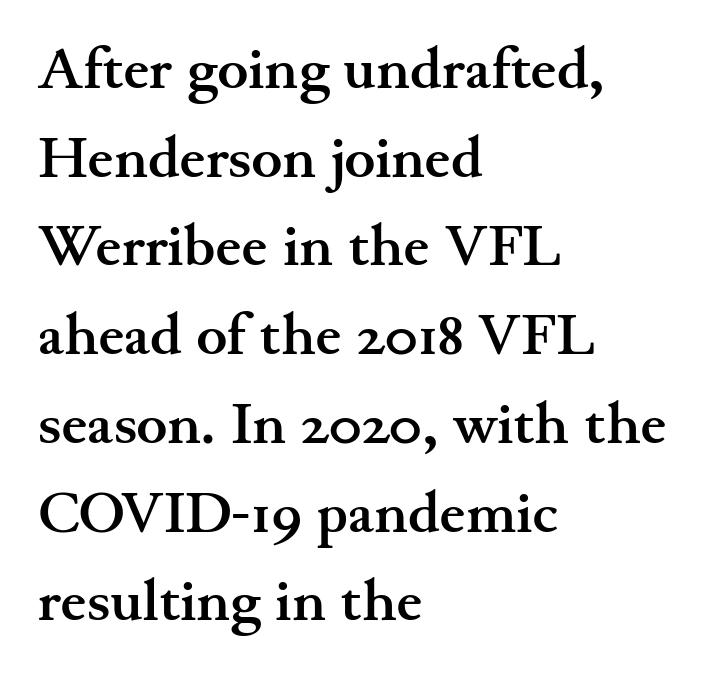
The image shows 58 px semibold, wide serif type, upright; set left-aligned, normal line spacing (1.53x), normal letter spacing, not underlined; medium stroke contrast and a small x-height.
